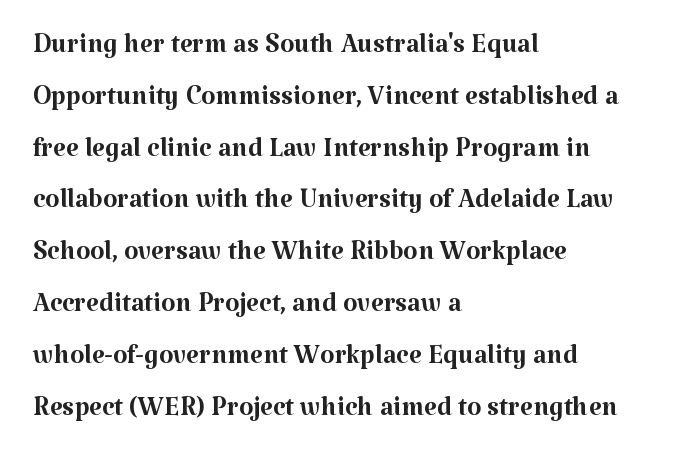
The image shows 37 px regular-weight serif type, upright; set left-aligned, normal line spacing (1.4x), normal letter spacing, not underlined; medium stroke contrast and a medium x-height.
